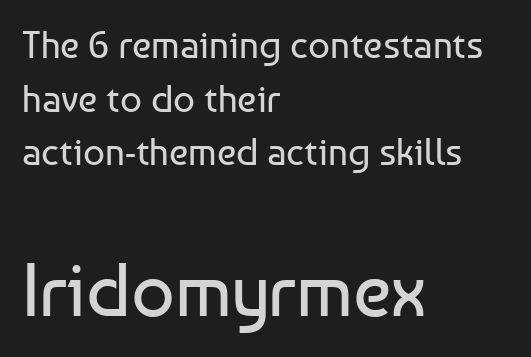
{"serif": "no", "italic": "no", "bold": "no", "weight": "regular", "width": "normal", "stroke_contrast": "low", "x_height": "medium", "monospaced": "no", "underline": "no", "align": "left", "line_spacing": "normal", "line_spacing_ratio": 1.41, "letter_spacing": "normal", "letter_spacing_em": 0.0, "larger_block": "second", "size_ratio": 2.0, "glyph_px": 76}
